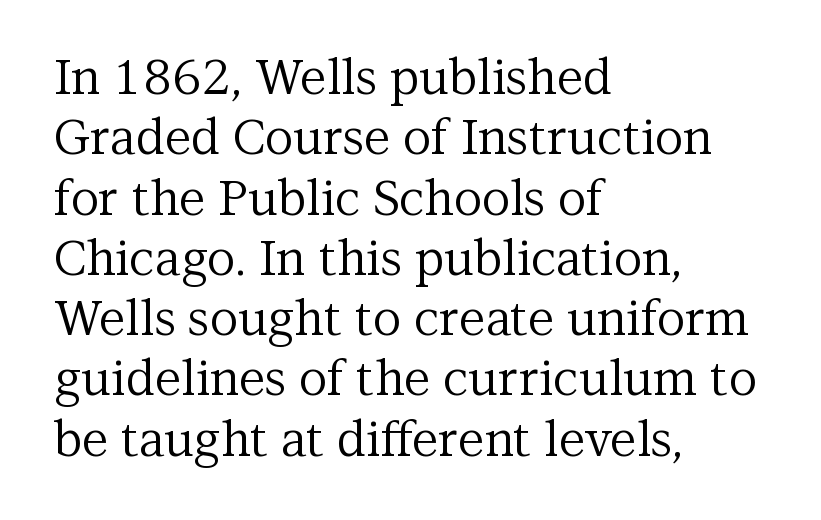
Designer's note — italics off, roman on. These lines stack with their left ends in a neat column. The text was rendered using a seriffed face with decorative stroke endings. This rendering features lettering with no underline. The rendering uses natural spacing where letterforms have individual widths. Compared with a typical body face, this is equally light or lighter still.
